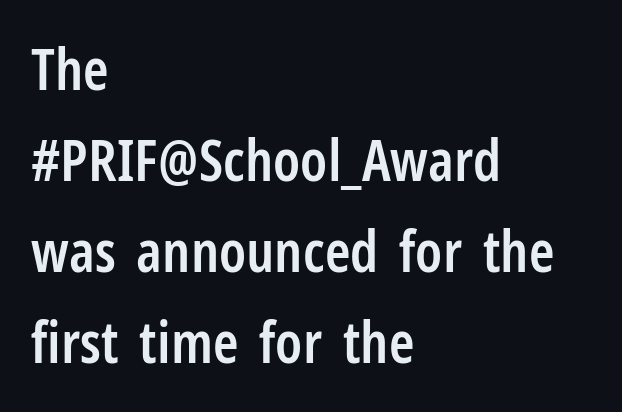
Q: Is the text bold? A: Semi-bold.
Q: Is the text italic (slanted)? A: No, it is upright.
Q: Is the typeface a serif or a sans-serif typeface? A: Sans-serif.
Q: Is the text underlined? A: No.
Q: How is the paragraph aligned? A: Left-aligned.
Q: Is the spacing between letters normal or unusually wide? A: Normal.
Q: Is the spacing between lines tight, normal or loose? A: Normal.
Q: Width (condensed, normal, or wide)? A: Condensed.
Q: Stroke contrast? A: Low.
Q: x-height? A: Medium.
Q: Monospaced? A: No.
